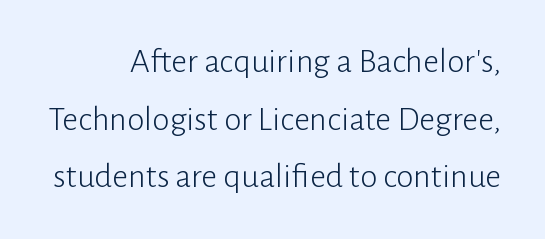
Q: Is the text bold? A: No.
Q: Is the text italic (slanted)? A: No, it is upright.
Q: Is the typeface a serif or a sans-serif typeface? A: Sans-serif.
Q: Is the text underlined? A: No.
Q: How is the paragraph aligned? A: Right-aligned.
Q: Is the spacing between letters normal or unusually wide? A: Normal.
Q: Is the spacing between lines tight, normal or loose? A: Normal.
Q: Width (condensed, normal, or wide)? A: Normal.
Q: Stroke contrast? A: Low.
Q: x-height? A: Medium.
Q: Monospaced? A: No.
